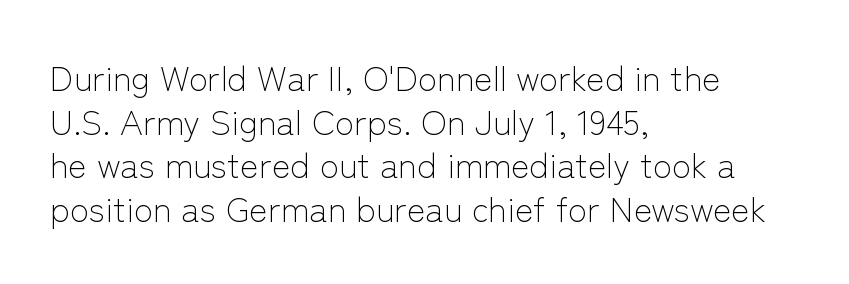
Q: Is the text bold? A: No.
Q: Is the text italic (slanted)? A: No, it is upright.
Q: Is the typeface a serif or a sans-serif typeface? A: Sans-serif.
Q: Is the text underlined? A: No.
Q: How is the paragraph aligned? A: Left-aligned.
Q: Is the spacing between letters normal or unusually wide? A: Normal.
Q: Is the spacing between lines tight, normal or loose? A: Normal.
Q: Width (condensed, normal, or wide)? A: Normal.
Q: Stroke contrast? A: Low.
Q: x-height? A: Medium.
Q: Monospaced? A: No.
